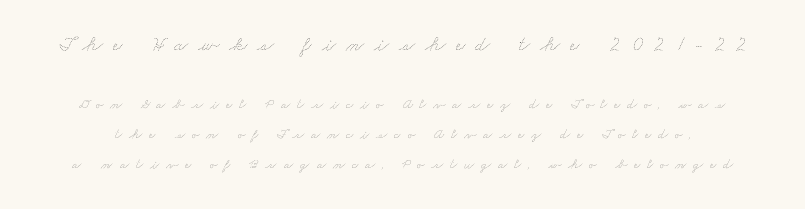
Clear beneath every line of the passage. Is there much room between lines? Yes — plenty of vertical air separates them. Stroke thickness stays within the range of a standard reading face or lighter. The line texture is sparse and dotted thanks to wide tracking. This layout puts the oversized block above and the modest block below.
